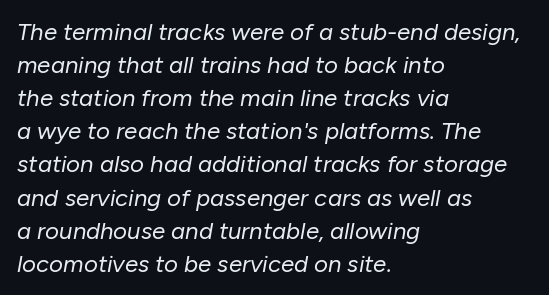
Q: Is the text bold? A: No.
Q: Is the text italic (slanted)? A: Yes, it leans right by about 10 degrees.
Q: Is the text underlined? A: No.
Q: How is the paragraph aligned? A: Left-aligned.
Q: Is the spacing between letters normal or unusually wide? A: Normal.
Q: Is the spacing between lines tight, normal or loose? A: Normal.
